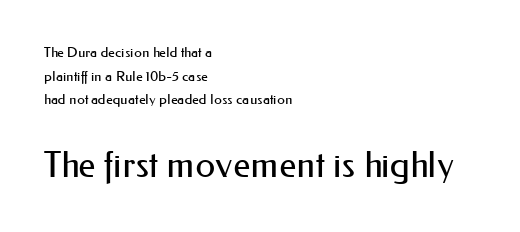
Honestly, the letter spacing is just normal — you wouldn't notice it. Font category for this specimen: sans-serif. Unmarked baselines from the first word to the last. Spacing verdict: proportional, widths tailored to each character. Short and long lines alike share a common starting point at left.
